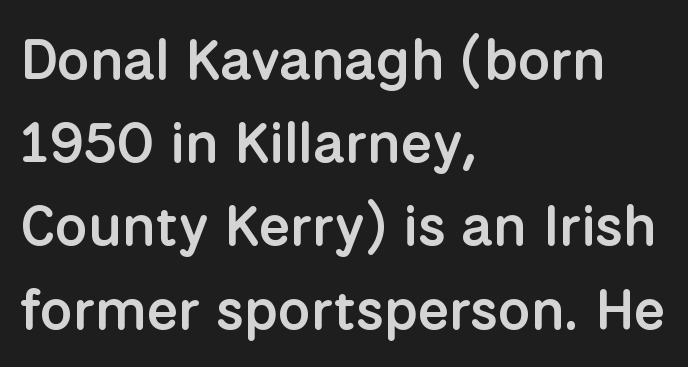
Posture: straight, roman, zero tilt. One-word summary of the alignment: left. Clear beneath every line of the passage. Is this a fixed-width face? No — the glyphs have proportional, varying widths. Caption: standard tracking, unaltered.
